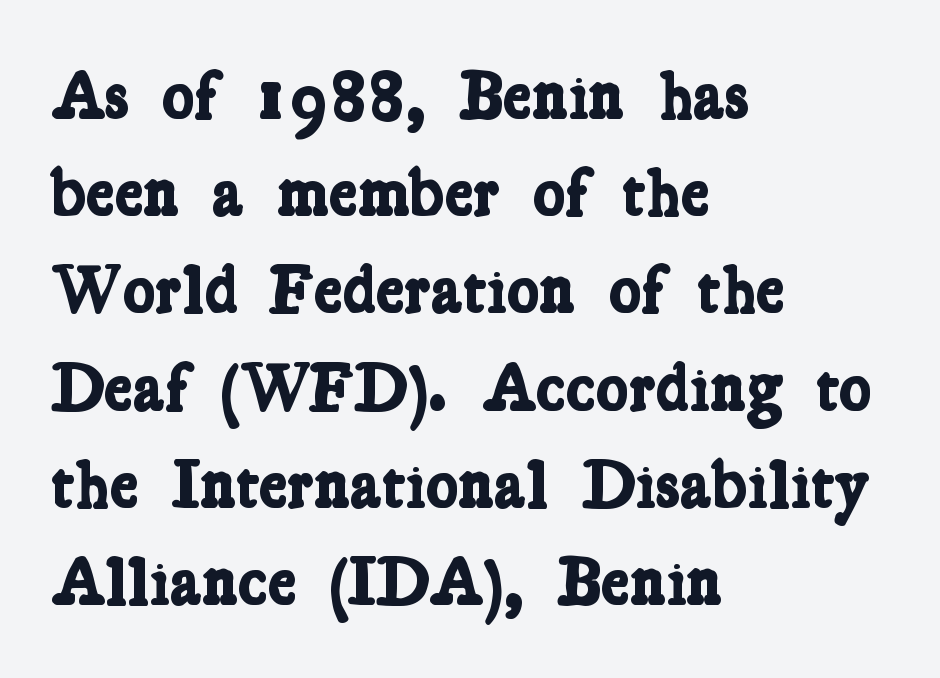
Where is the straight margin? On the left. The sample has been set heavy, in full bold. Standard letterfit; no display-style spreading of the glyphs. How would I describe the line gaps? Plain and ordinary. The baseline area is clear. You could not count columns in this text — the font is proportionally spaced.
